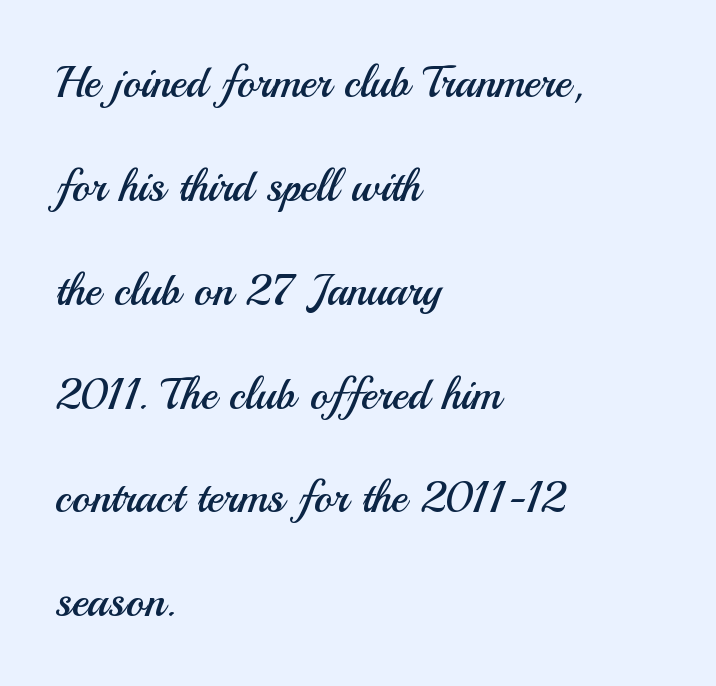
The paragraph has a hard left edge and a soft right edge. Summary of vertical rhythm: relaxed, with wide interline spacing. What stands out about the letter spacing? Nothing — it is the standard amount.
